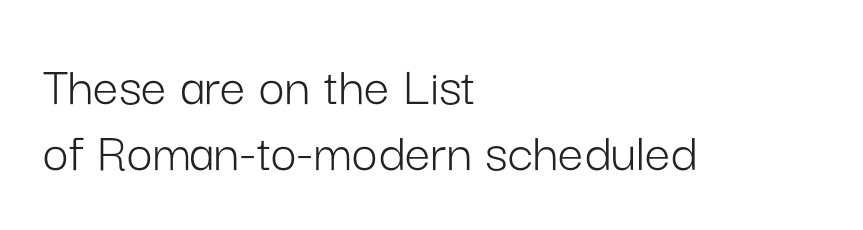
Tracking value appears to be zero — textbook default spacing. The typeface has the unassuming heft of standard copy or less. Check under the words: just untouched page. Line beginnings align vertically; line endings do not. It's the straight-up-and-down kind of type. Nothing sits at the stroke ends, so this counts as sans-serif.
